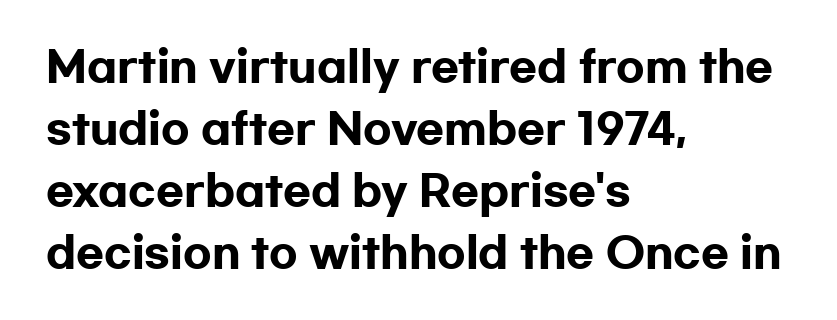
{"serif": "no", "italic": "no", "bold": "yes", "weight": "heavy", "width": "wide", "stroke_contrast": "low", "x_height": "medium", "monospaced": "no", "underline": "no", "align": "left", "line_spacing": "normal", "line_spacing_ratio": 1.51, "letter_spacing": "normal", "letter_spacing_em": 0.0, "glyph_px": 41}
